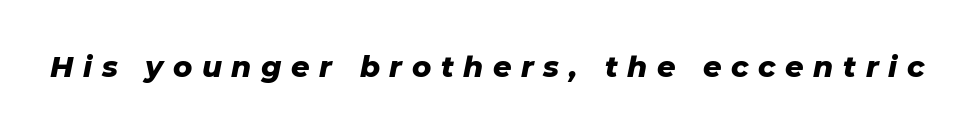
Q: Is the text bold? A: Yes.
Q: Is the text italic (slanted)? A: Yes, it leans right by about 11 degrees.
Q: Is the text underlined? A: No.
Q: Is the spacing between letters normal or unusually wide? A: Unusually wide.
Q: Width (condensed, normal, or wide)? A: Normal.
Q: Stroke contrast? A: Low.
Q: x-height? A: Medium.
Q: Monospaced? A: No.
